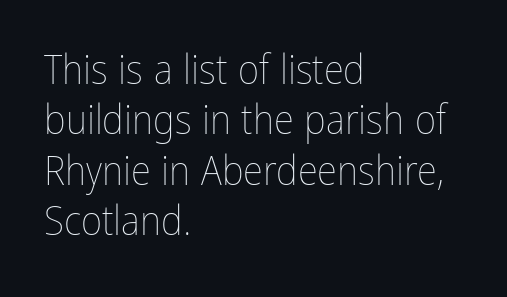
The image shows 41 px thin, condensed type, upright; set left-aligned, line spacing 1.23x, normal letter spacing, not underlined; low stroke contrast and a medium x-height.
